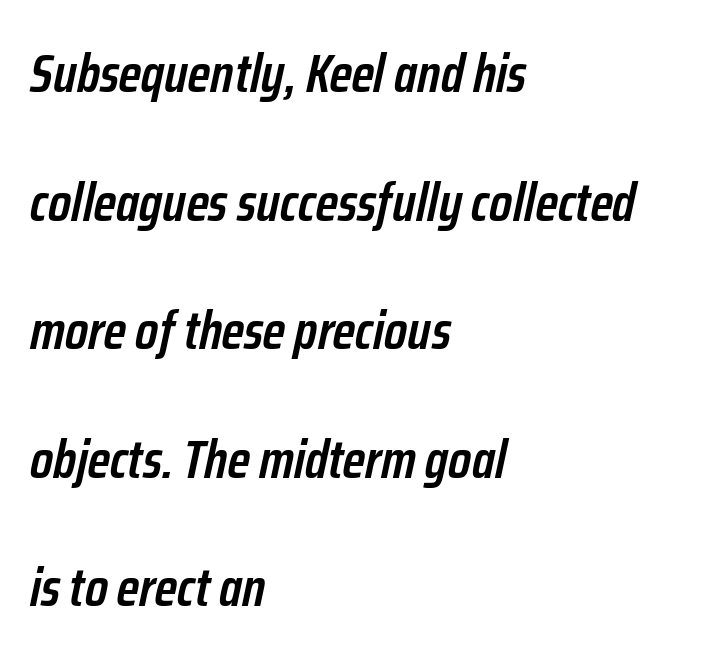
The image shows 54 px semibold, condensed type, italic (leaning right); set left-aligned, loose line spacing (2.38x), normal letter spacing, not underlined; low stroke contrast and a medium x-height.
